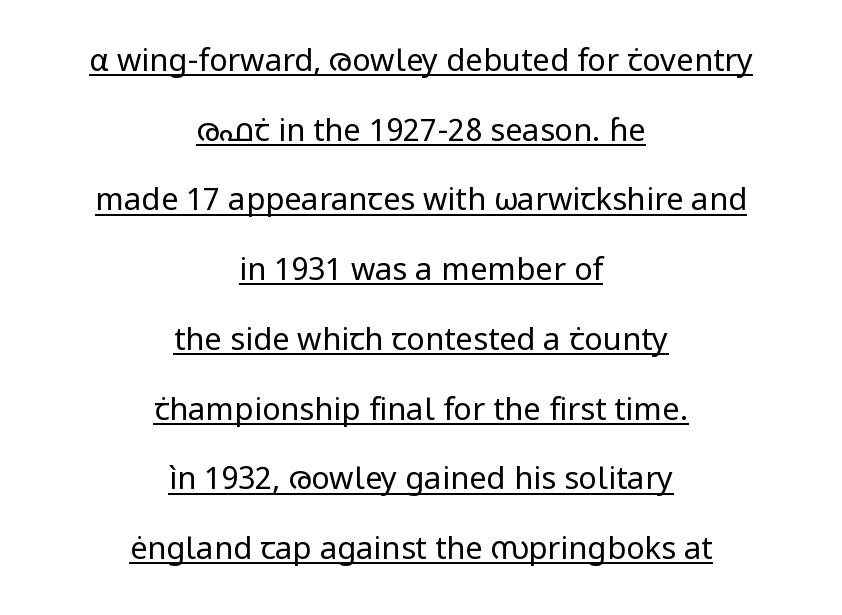
Is the stroke heavy? The answer is a plain regular-or-lighter. Classification — sans serif. Here the designer chose a conventional face with non-uniform glyph widths. Every stem runs plumb, perpendicular to the baseline.
